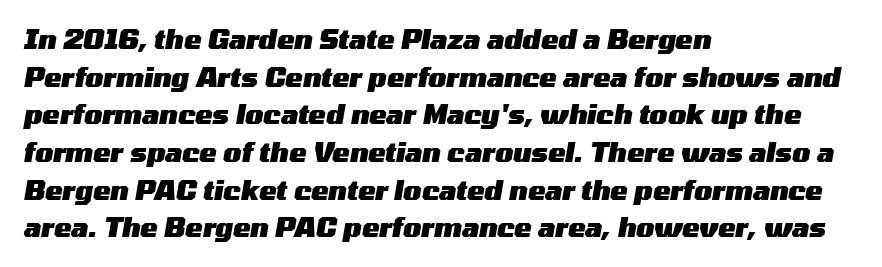
The image shows 26 px bold type, italic (leaning right); set left-aligned, normal line spacing (1.45x), normal letter spacing, not underlined.
